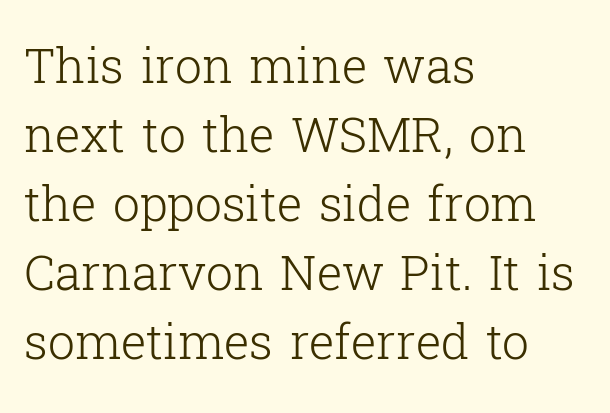
Note: serifs present on the glyphs. All the whitespace from short lines collects on the right. Does the lettering tilt? It doesn't — this is upright. Stems and bowls with no extra thickness — not bold.
